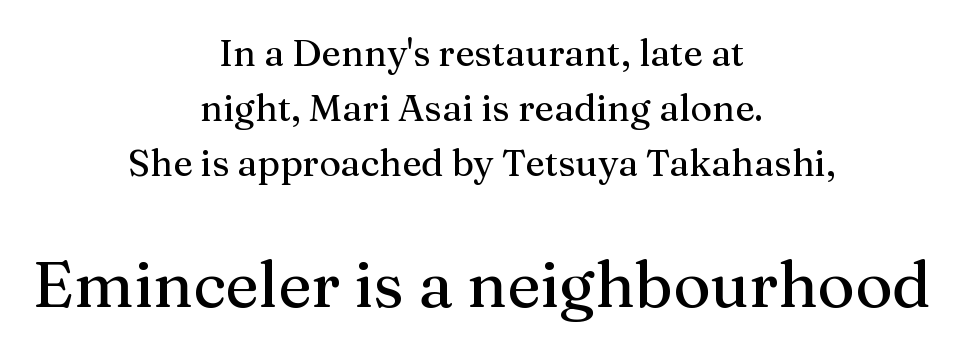
Short and long lines alike share a common midpoint. Rule under the text: the space is simply empty. Default kerning and tracking; the words read as compact shapes. In terms of letterform style, serifs are clearly present. Is the lower block the larger one? Yes — the lower block carries the bigger type.
